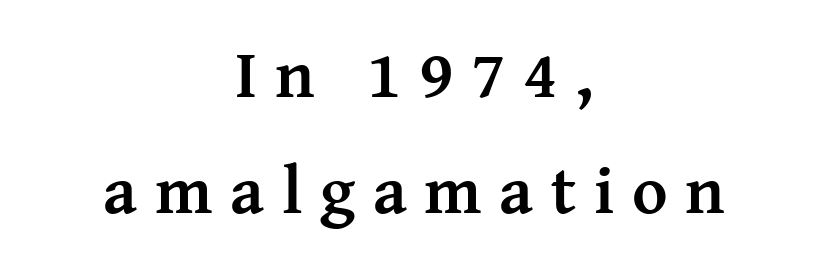
{"serif": "yes", "italic": "no", "bold": "yes", "weight": "semibold", "width": "normal", "stroke_contrast": "medium", "x_height": "medium", "monospaced": "no", "underline": "no", "align": "center", "line_spacing": "normal", "line_spacing_ratio": 1.7, "letter_spacing": "wide", "letter_spacing_em": 0.26, "glyph_px": 68}
